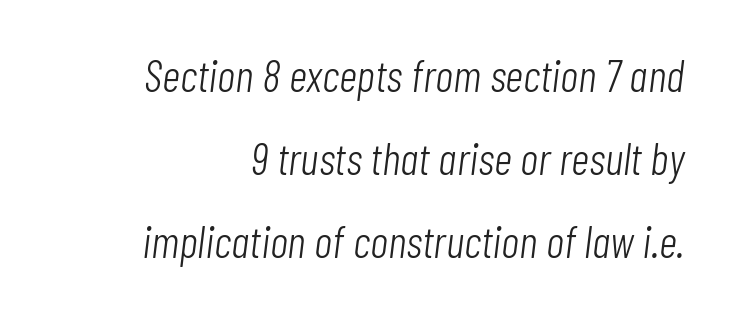
Words float on clear page, feet unadorned. Heft: none added — not bold. These lines keep a tight, regular rhythm from letter to letter. This sample uses an oblique cut, with every glyph tilted off the vertical.
